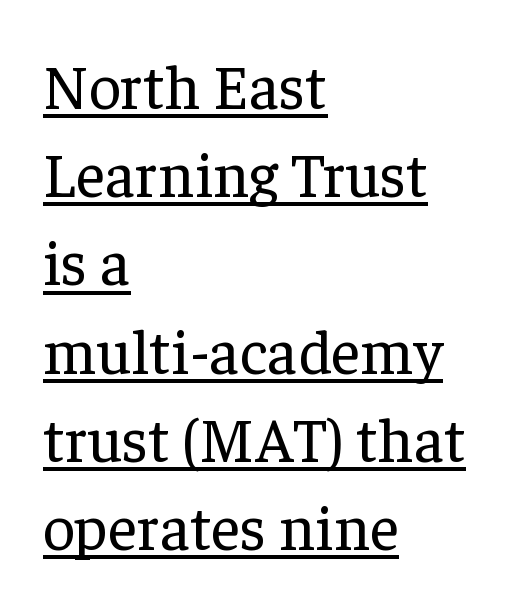
{"serif": "yes", "italic": "no", "bold": "no", "weight": "regular", "width": "normal", "stroke_contrast": "low", "x_height": "medium", "monospaced": "no", "underline": "yes", "align": "left", "line_spacing": "normal", "line_spacing_ratio": 1.4, "letter_spacing": "normal", "letter_spacing_em": 0.0, "glyph_px": 63}
